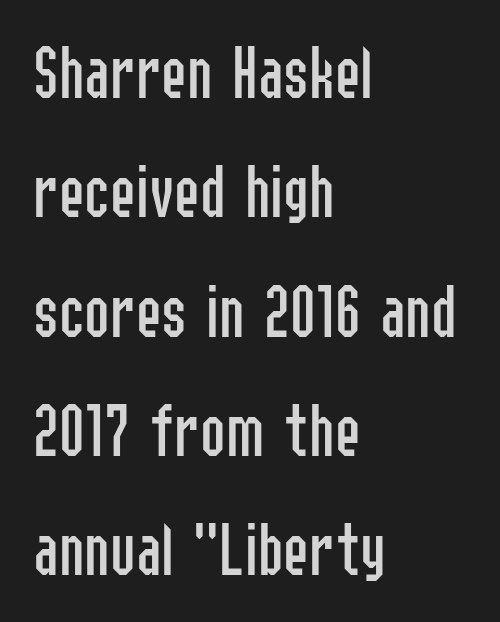
Looks like regular typesetting: each glyph gets only the width it needs. These lines keep a tight, regular rhythm from letter to letter. Classification — sans serif. Does the copy run flush right? No — it runs flush left.
